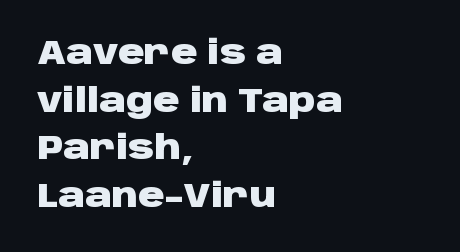
The image shows 33 px heavy, wide sans-serif type, upright; set left-aligned, normal line spacing (1.44x), normal letter spacing, not underlined; low stroke contrast and a large x-height.
